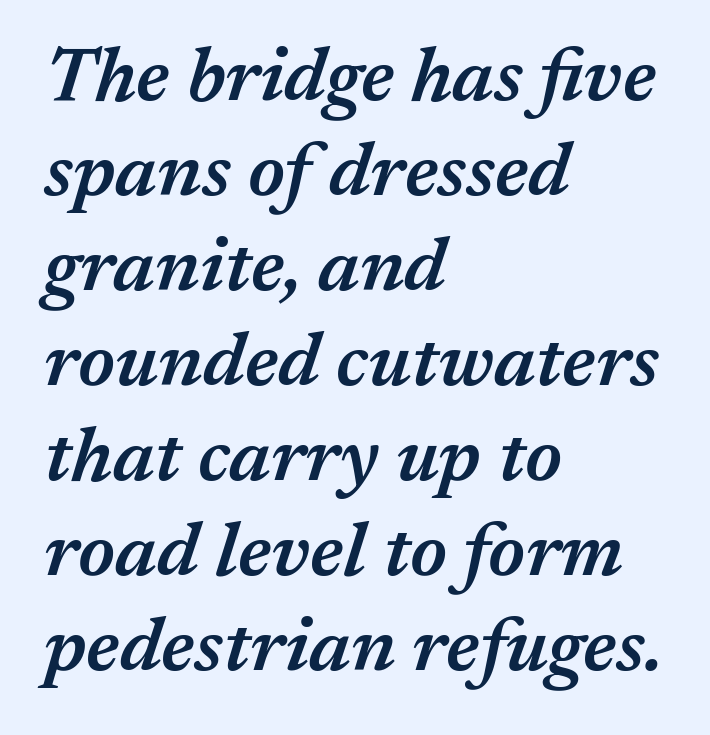
Evenly set lines give the paragraph a standard silhouette. The baseline area is clear. Varying glyph widths throughout — classic text-font behaviour. The lettering tilts uniformly, giving the passage an italic look. Compared with typical body copy, the letter spacing here is the same. This is the in-between weight designers call semibold or demi.
